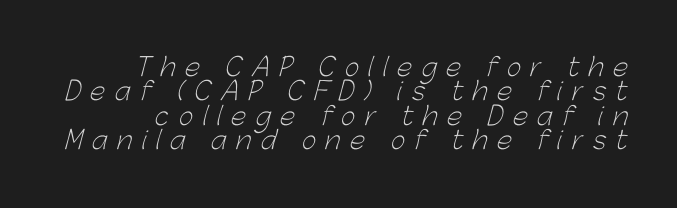
{"bold": "no", "underline": "no", "line_spacing": "tight", "line_spacing_ratio": 0.98, "letter_spacing": "wide", "letter_spacing_em": 0.38, "glyph_px": 25}
